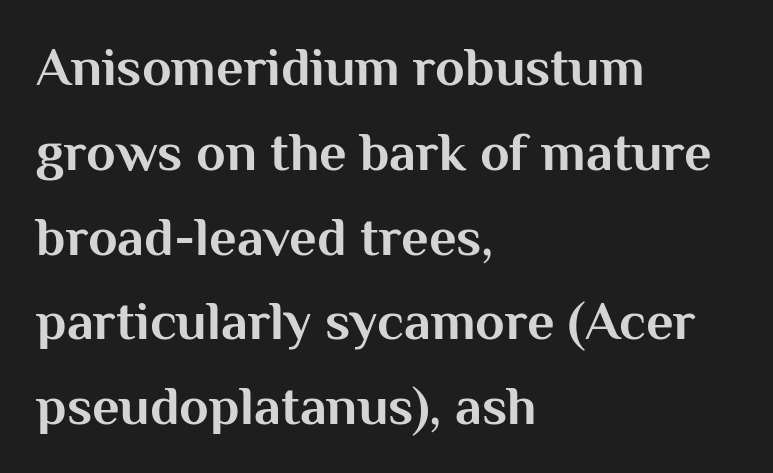
{"serif": "no", "italic": "no", "bold": "yes", "weight": "bold", "width": "normal", "stroke_contrast": "medium", "x_height": "medium", "monospaced": "no", "underline": "no", "align": "left", "line_spacing": "normal", "line_spacing_ratio": 1.57, "letter_spacing": "normal", "letter_spacing_em": 0.0, "glyph_px": 54}
